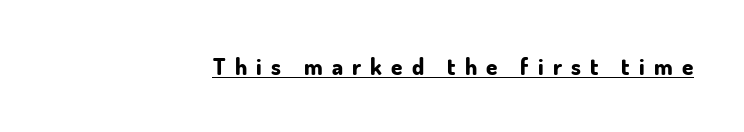
{"italic": "no", "bold": "yes", "underline": "yes", "align": "right", "letter_spacing": "wide", "letter_spacing_em": 0.4, "glyph_px": 23}
